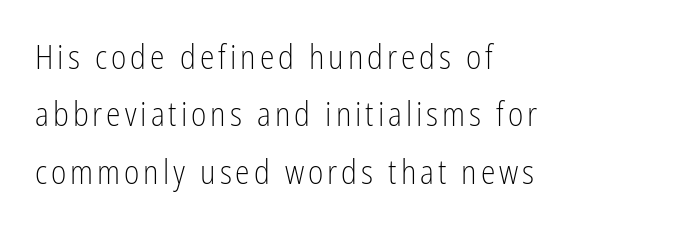
The baseline area is clear. Character widths vary here, with narrow letters taking less room than wide ones. These lines stack with their left ends in a neat column. The type sits square on the baseline with zero lean.
